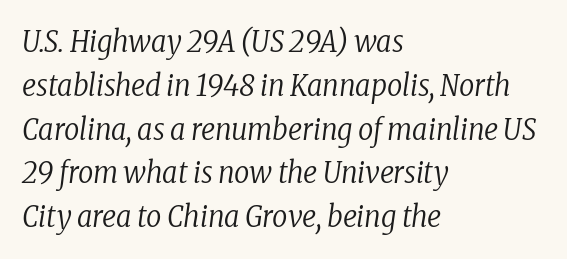
Q: Is the text bold? A: No.
Q: Is the text italic (slanted)? A: Yes, it leans right by about 8 degrees.
Q: Is the typeface a serif or a sans-serif typeface? A: Serif.
Q: Is the text underlined? A: No.
Q: How is the paragraph aligned? A: Left-aligned.
Q: Is the spacing between letters normal or unusually wide? A: Normal.
Q: Is the spacing between lines tight, normal or loose? A: Normal.
Q: Width (condensed, normal, or wide)? A: Condensed.
Q: Stroke contrast? A: Low.
Q: x-height? A: Medium.
Q: Monospaced? A: No.
